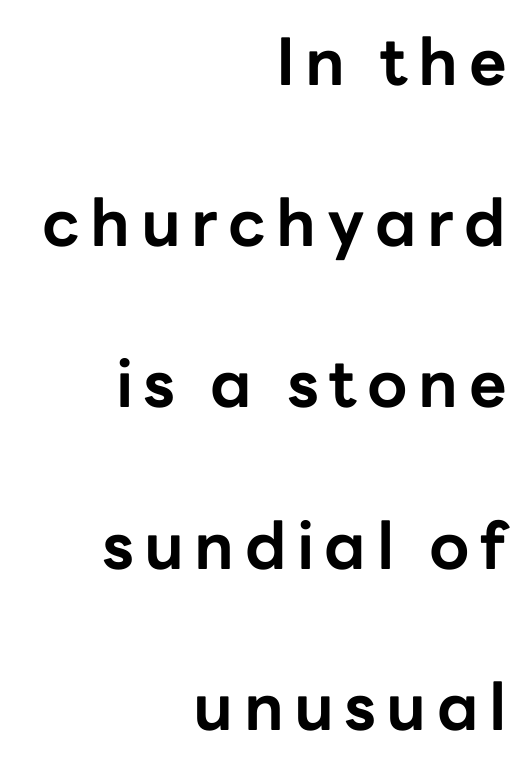
The letters advance in unequal steps, a hallmark of proportional type. A typesetter would mark this as roman, not italic. Letterform terminals end flat and unadorned throughout the passage. Emphasis by weight is at full strength: bold. The text block is weighted toward the right margin, trailing off unevenly leftward.
